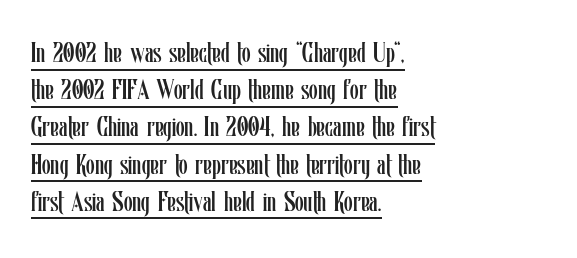
The image shows 28 px regular-weight, condensed type, upright; set left-aligned, normal line spacing (1.33x), normal letter spacing, underlined; low stroke contrast and a medium x-height.
